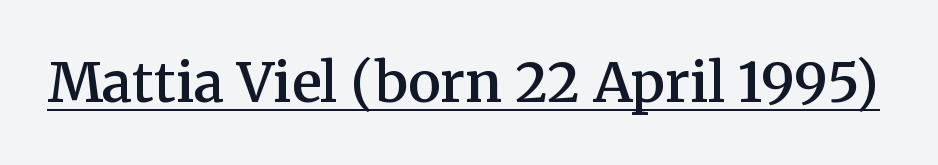
{"serif": "yes", "italic": "no", "bold": "semi", "weight": "semibold", "width": "normal", "stroke_contrast": "medium", "x_height": "medium", "monospaced": "no", "underline": "yes", "letter_spacing": "normal", "letter_spacing_em": 0.0, "glyph_px": 55}
